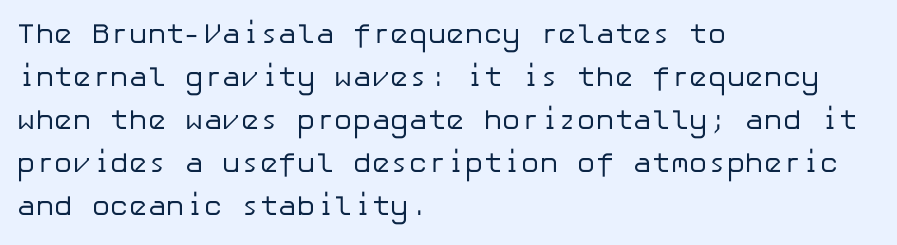
Q: Is the text bold? A: No.
Q: Is the text italic (slanted)? A: No, it is upright.
Q: Is the typeface a serif or a sans-serif typeface? A: Sans-serif.
Q: Is the text underlined? A: No.
Q: How is the paragraph aligned? A: Left-aligned.
Q: Is the spacing between letters normal or unusually wide? A: Normal.
Q: Is the spacing between lines tight, normal or loose? A: Normal.
Q: Width (condensed, normal, or wide)? A: Normal.
Q: Stroke contrast? A: Low.
Q: x-height? A: Medium.
